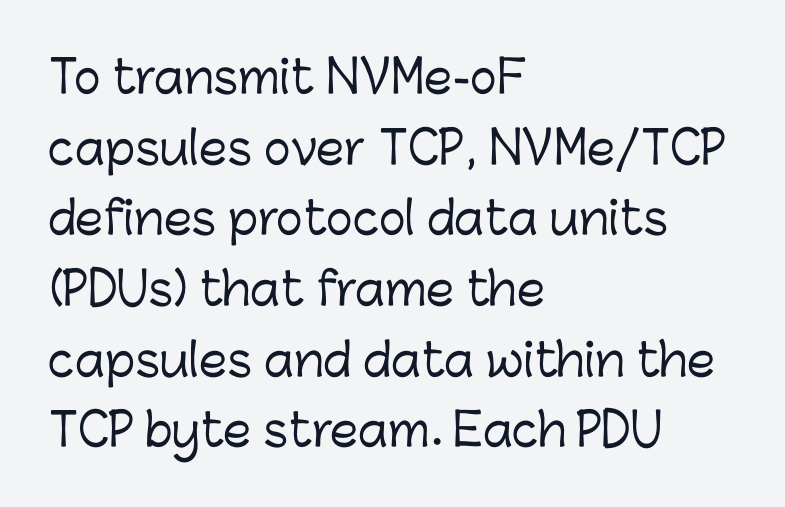
The lines in this sample share a left origin and differ only in where they stop. Descender tails drop into unmarked territory. The line texture is even and compact thanks to regular tracking. Regarding serifs, this sample does without them. Honestly, the row spacing looks completely unremarkable.
